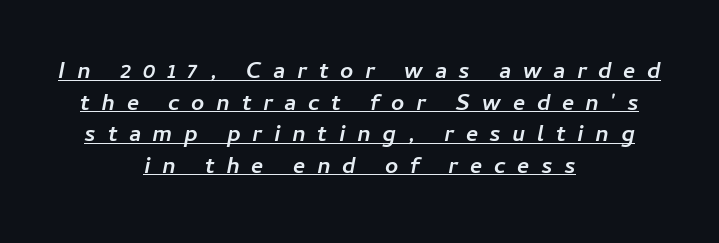
The image shows 23 px bold type, italic (leaning right); set centered, normal line spacing (1.37x), unusually wide letter spacing (+0.5 em), underlined.
